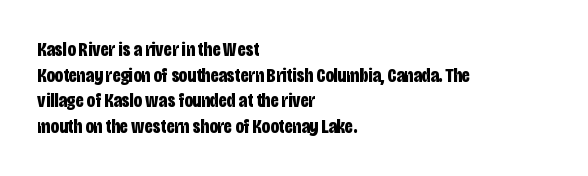
Q: Is the text bold? A: Yes.
Q: Is the text italic (slanted)? A: No, it is upright.
Q: Is the text underlined? A: No.
Q: How is the paragraph aligned? A: Left-aligned.
Q: Is the spacing between letters normal or unusually wide? A: Normal.
Q: Is the spacing between lines tight, normal or loose? A: Normal.
